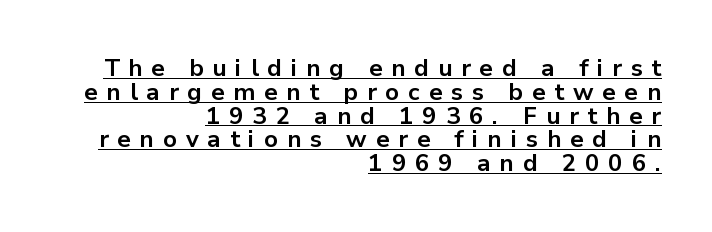
Q: Is the text bold? A: Yes.
Q: Is the text italic (slanted)? A: No, it is upright.
Q: Is the text underlined? A: Yes.
Q: How is the paragraph aligned? A: Right-aligned.
Q: Is the spacing between letters normal or unusually wide? A: Unusually wide.
Q: Is the spacing between lines tight, normal or loose? A: Tight.
